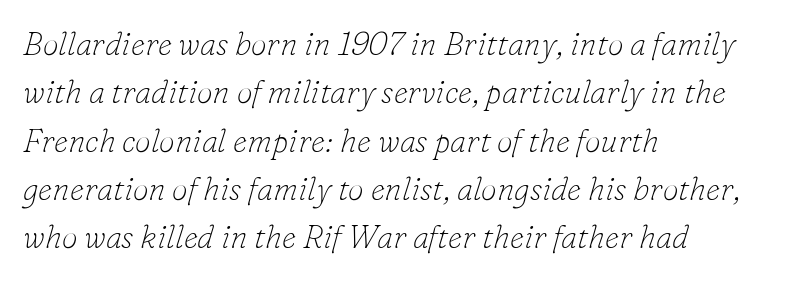
{"serif": "yes", "italic": "yes", "lean": "right", "slant_degrees": 16, "bold": "no", "weight": "thin", "width": "normal", "stroke_contrast": "low", "x_height": "small", "monospaced": "no", "underline": "no", "align": "left", "line_spacing": "normal", "line_spacing_ratio": 1.51, "letter_spacing": "normal", "letter_spacing_em": 0.0, "glyph_px": 32}
